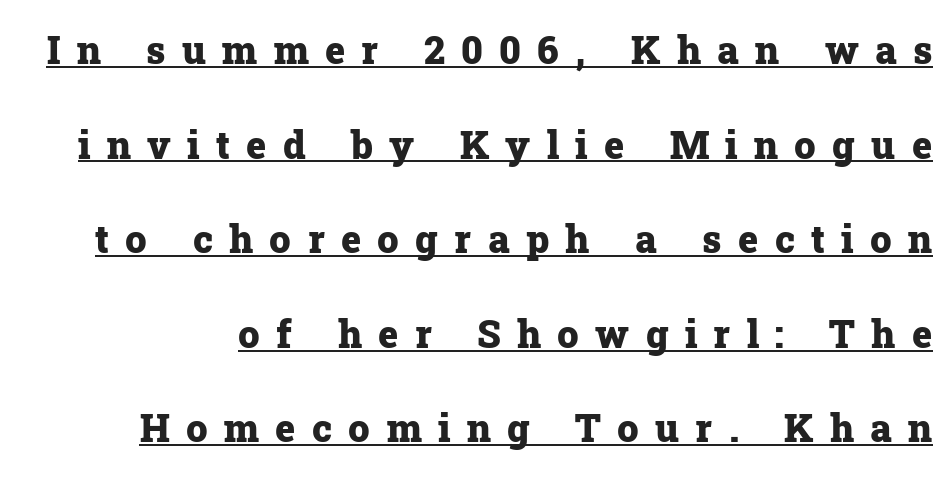
The image shows 38 px heavy serif type, upright; set loose line spacing (2.49x), unusually wide letter spacing (+0.43 em), underlined; low stroke contrast and a medium x-height.
